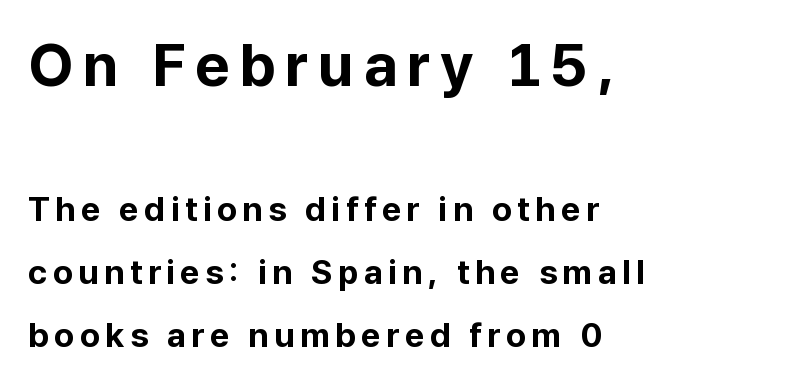
Here the designer chose a conventional face with non-uniform glyph widths. Regarding serifs, this sample does without them. Larger block? The one above; the one below is distinctly smaller. The lettering holds an erect, upright posture throughout.
